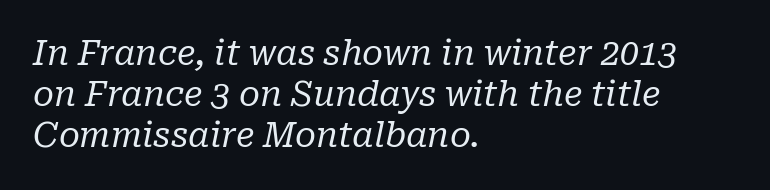
{"serif": "yes", "italic": "yes", "lean": "right", "slant_degrees": 10, "bold": "no", "weight": "regular", "width": "normal", "stroke_contrast": "low", "x_height": "medium", "monospaced": "no", "underline": "no", "align": "left", "line_spacing_ratio": 1.21, "letter_spacing": "normal", "letter_spacing_em": 0.0, "glyph_px": 34}
